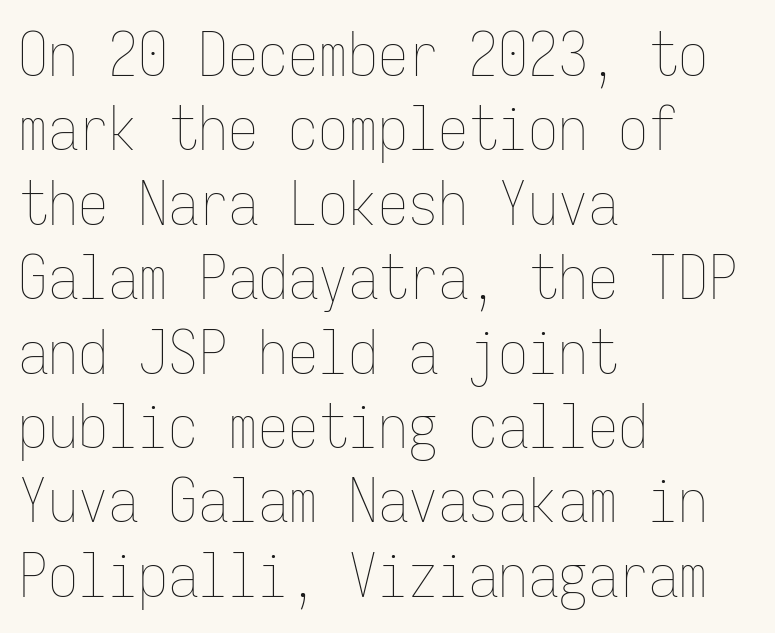
Left-aligned paragraph, ragged on the right. You could count columns in this text — the font is strictly monospaced. The type sits square on the baseline with zero lean. Stroke mass is kept to a normal reading level or below.
